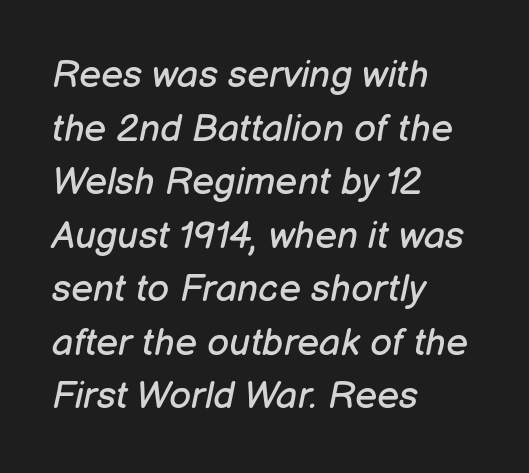
{"italic": "yes", "lean": "right", "slant_degrees": 12, "bold": "no", "weight": "regular", "width": "normal", "stroke_contrast": "low", "x_height": "medium", "monospaced": "no", "underline": "no", "align": "left", "line_spacing": "normal", "line_spacing_ratio": 1.41, "letter_spacing": "normal", "letter_spacing_em": 0.0, "glyph_px": 38}
